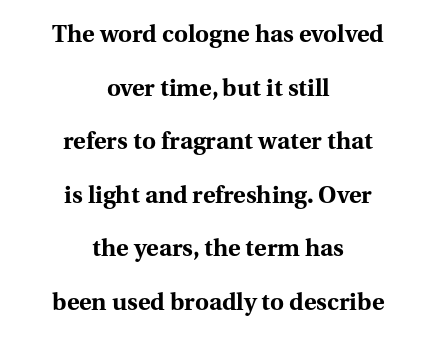
The image shows 24 px bold type, upright; set centered, loose line spacing (2.23x), normal letter spacing, not underlined.
